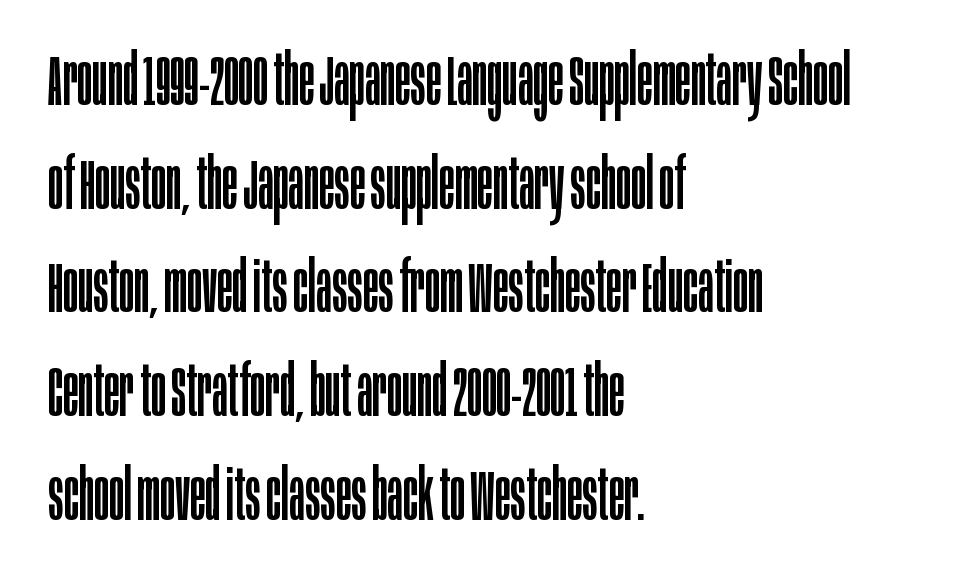
Q: Is the text bold? A: No.
Q: Is the text italic (slanted)? A: No, it is upright.
Q: Is the typeface a serif or a sans-serif typeface? A: Sans-serif.
Q: Is the text underlined? A: No.
Q: How is the paragraph aligned? A: Left-aligned.
Q: Is the spacing between letters normal or unusually wide? A: Normal.
Q: Is the spacing between lines tight, normal or loose? A: Normal.
Q: Width (condensed, normal, or wide)? A: Condensed.
Q: Stroke contrast? A: Low.
Q: x-height? A: Large.
Q: Monospaced? A: No.
